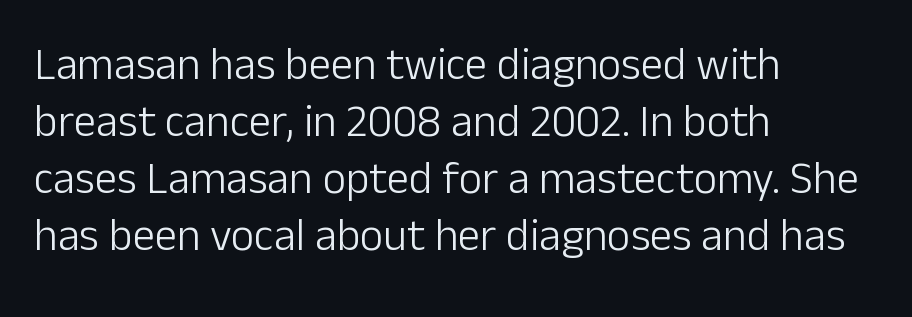
Q: Is the text bold? A: No.
Q: Is the text italic (slanted)? A: No, it is upright.
Q: Is the typeface a serif or a sans-serif typeface? A: Sans-serif.
Q: Is the text underlined? A: No.
Q: How is the paragraph aligned? A: Left-aligned.
Q: Is the spacing between letters normal or unusually wide? A: Normal.
Q: Is the spacing between lines tight, normal or loose? A: Normal.
Q: Width (condensed, normal, or wide)? A: Normal.
Q: Stroke contrast? A: Low.
Q: x-height? A: Medium.
Q: Monospaced? A: No.
